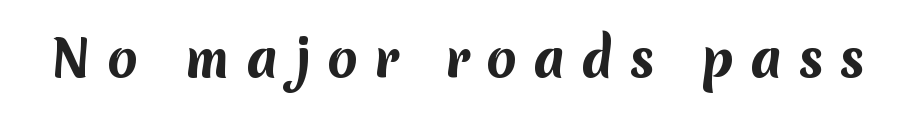
{"serif": "no", "bold": "yes", "weight": "bold", "width": "normal", "stroke_contrast": "medium", "x_height": "medium", "monospaced": "no", "underline": "no", "letter_spacing": "wide", "letter_spacing_em": 0.33, "glyph_px": 49}
